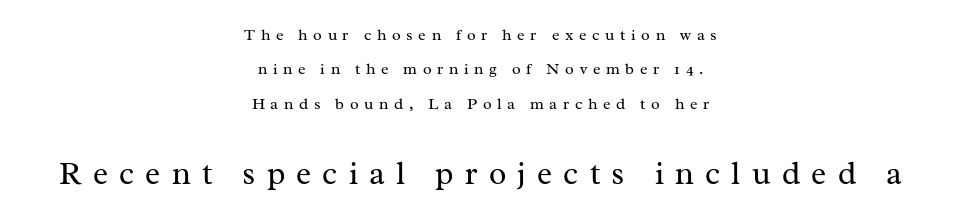
Q: Is the text bold? A: No.
Q: Is the text italic (slanted)? A: No, it is upright.
Q: Is the typeface a serif or a sans-serif typeface? A: Serif.
Q: Is the text underlined? A: No.
Q: How is the paragraph aligned? A: Centered.
Q: Is the spacing between letters normal or unusually wide? A: Unusually wide.
Q: Is the spacing between lines tight, normal or loose? A: Loose.
Q: Which block of text is set in a larger size, the first (top) or the second (bottom)? A: The second (bottom) one.
Q: Width (condensed, normal, or wide)? A: Normal.
Q: Stroke contrast? A: Medium.
Q: x-height? A: Medium.
Q: Monospaced? A: No.
